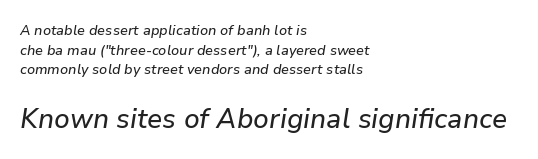
Q: Is the text italic (slanted)? A: Yes, it leans right by about 9 degrees.
Q: Is the text underlined? A: No.
Q: How is the paragraph aligned? A: Left-aligned.
Q: Is the spacing between letters normal or unusually wide? A: Normal.
Q: Is the spacing between lines tight, normal or loose? A: Normal.
Q: Which block of text is set in a larger size, the first (top) or the second (bottom)? A: The second (bottom) one.
